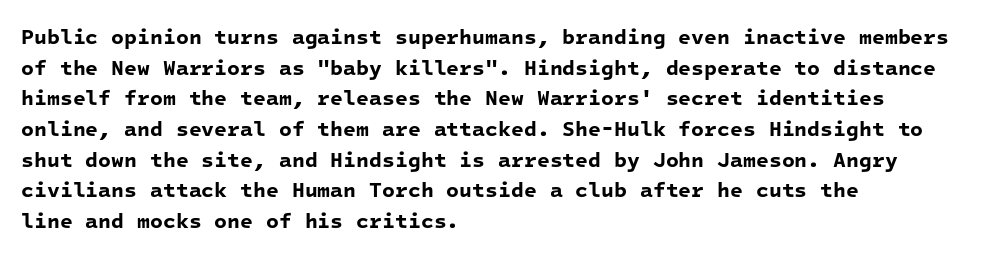
Q: Is the text bold? A: Yes.
Q: Is the text underlined? A: No.
Q: How is the paragraph aligned? A: Left-aligned.
Q: Is the spacing between letters normal or unusually wide? A: Normal.
Q: Is the spacing between lines tight, normal or loose? A: Normal.
